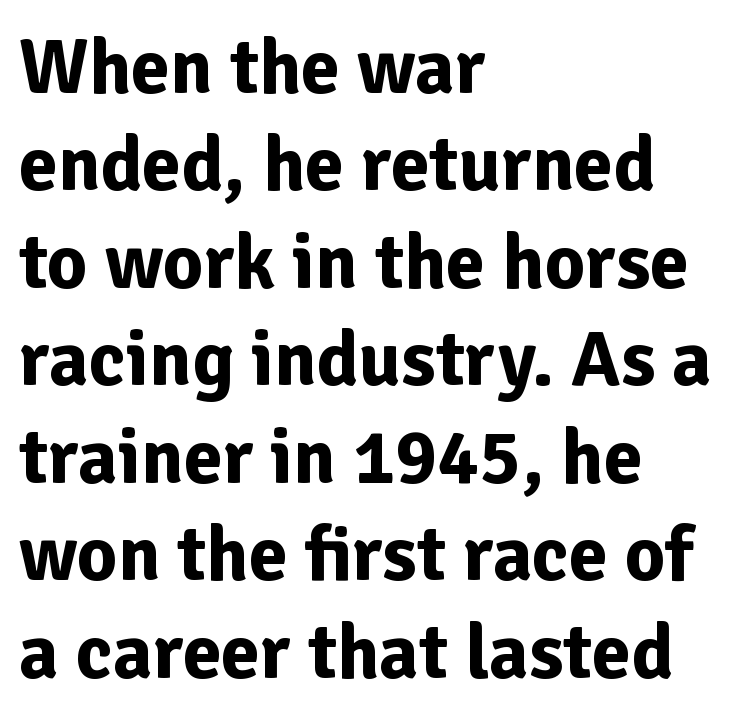
Q: Is the text bold? A: Yes.
Q: Is the text italic (slanted)? A: No, it is upright.
Q: Is the typeface a serif or a sans-serif typeface? A: Sans-serif.
Q: Is the text underlined? A: No.
Q: How is the paragraph aligned? A: Left-aligned.
Q: Is the spacing between letters normal or unusually wide? A: Normal.
Q: Is the spacing between lines tight, normal or loose? A: Normal.
Q: Width (condensed, normal, or wide)? A: Normal.
Q: Stroke contrast? A: Low.
Q: x-height? A: Medium.
Q: Monospaced? A: No.
